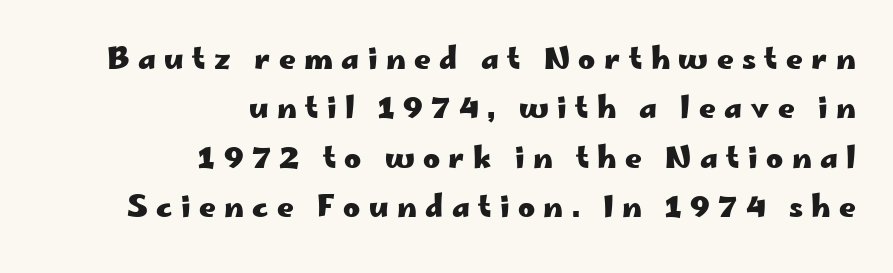
Q: Is the text bold? A: Yes.
Q: Is the text italic (slanted)? A: No, it is upright.
Q: Is the typeface a serif or a sans-serif typeface? A: Sans-serif.
Q: Is the text underlined? A: No.
Q: How is the paragraph aligned? A: Right-aligned.
Q: Is the spacing between letters normal or unusually wide? A: Unusually wide.
Q: Is the spacing between lines tight, normal or loose? A: Normal.
Q: Width (condensed, normal, or wide)? A: Wide.
Q: Stroke contrast? A: Low.
Q: x-height? A: Small.
Q: Monospaced? A: No.
